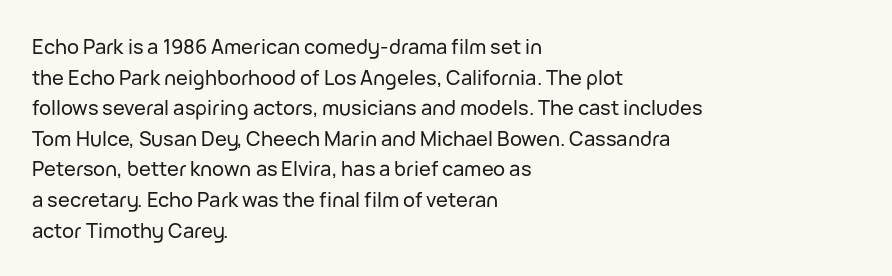
Q: Is the text italic (slanted)? A: No, it is upright.
Q: Is the text underlined? A: No.
Q: How is the paragraph aligned? A: Left-aligned.
Q: Is the spacing between letters normal or unusually wide? A: Normal.
Q: Is the spacing between lines tight, normal or loose? A: Normal.
